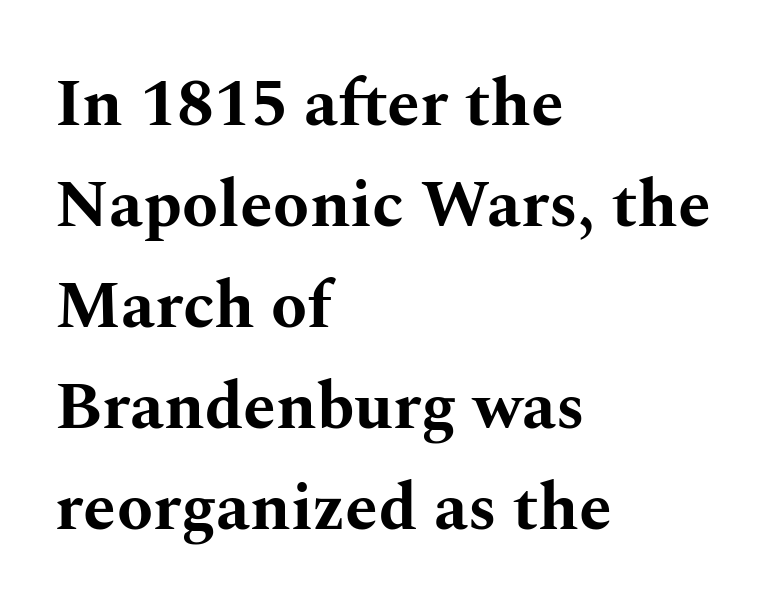
Here the designer chose a conventional face with non-uniform glyph widths. These lines stack with their left ends in a neat column. One glance says typical: line gaps are just what's usual. Type without underlining.
